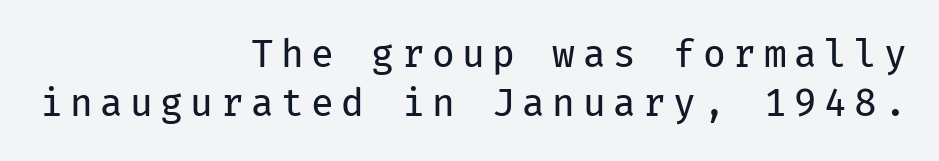
Q: Is the text bold? A: No.
Q: Is the text italic (slanted)? A: No, it is upright.
Q: Is the typeface a serif or a sans-serif typeface? A: Sans-serif.
Q: Is the text underlined? A: No.
Q: How is the paragraph aligned? A: Right-aligned.
Q: Is the spacing between letters normal or unusually wide? A: Unusually wide.
Q: Is the spacing between lines tight, normal or loose? A: Normal.
Q: Width (condensed, normal, or wide)? A: Normal.
Q: Stroke contrast? A: Low.
Q: x-height? A: Medium.
Q: Monospaced? A: Yes.
